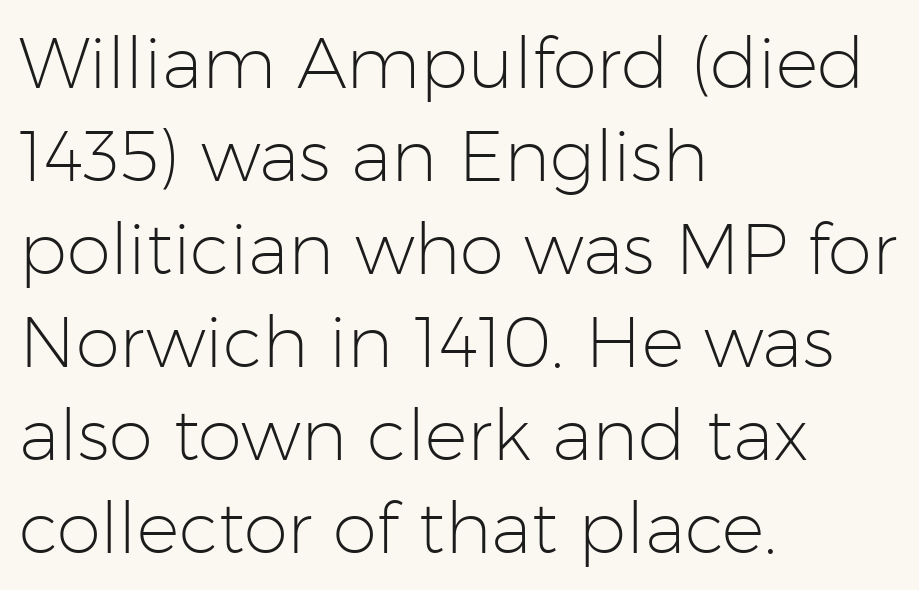
This is roman type, the default non-slanted kind. Words float on clear page, feet unadorned. Nothing heavy about these letters — not bold at all. Note the varied advance widths — an 'i' is clearly narrower than an 'm'. These lines are composed in type without serifs.
